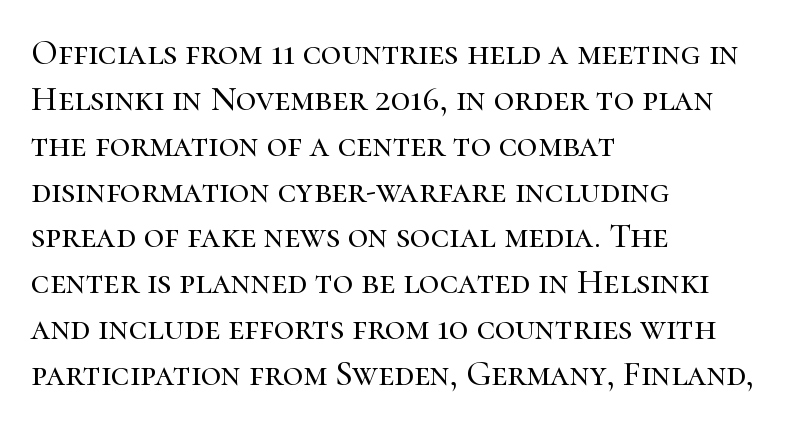
{"serif": "yes", "italic": "no", "width": "normal", "stroke_contrast": "high", "x_height": "medium", "monospaced": "no", "underline": "no", "align": "left", "line_spacing": "normal", "line_spacing_ratio": 1.31, "letter_spacing": "normal", "letter_spacing_em": 0.0, "glyph_px": 35}
